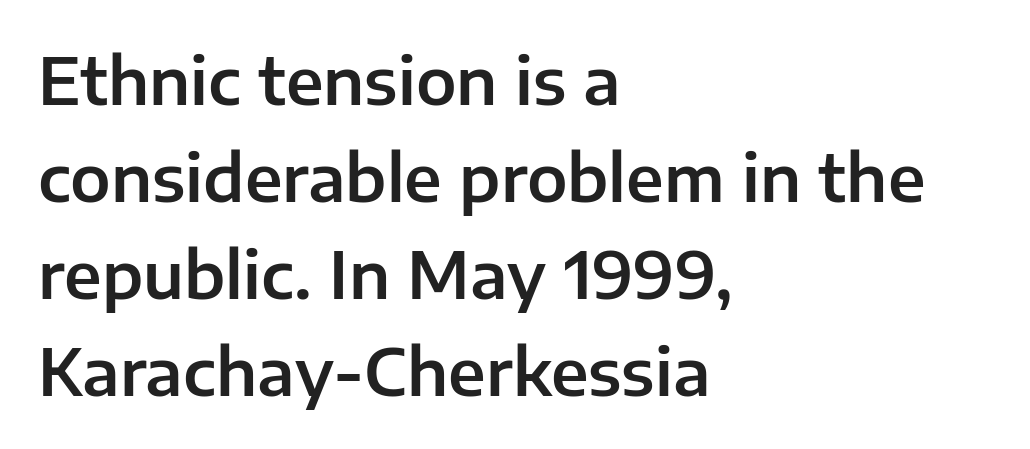
Q: Is the text italic (slanted)? A: No, it is upright.
Q: Is the typeface a serif or a sans-serif typeface? A: Sans-serif.
Q: Is the text underlined? A: No.
Q: How is the paragraph aligned? A: Left-aligned.
Q: Is the spacing between letters normal or unusually wide? A: Normal.
Q: Is the spacing between lines tight, normal or loose? A: Normal.
Q: Width (condensed, normal, or wide)? A: Normal.
Q: Stroke contrast? A: Low.
Q: x-height? A: Medium.
Q: Monospaced? A: No.
